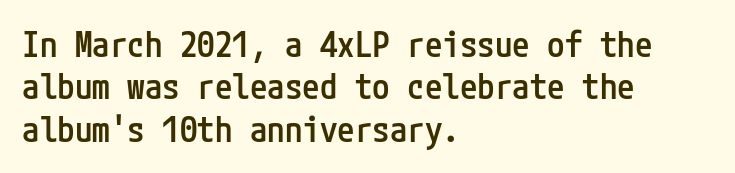
The image shows 35 px semibold, condensed sans-serif type, upright; set left-aligned, line spacing 1.21x, normal letter spacing, not underlined; low stroke contrast and a medium x-height.
